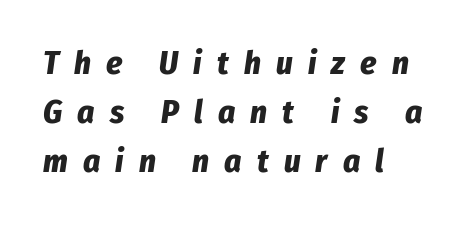
The image shows 33 px bold, condensed type, italic (leaning right); set left-aligned, normal line spacing (1.49x), unusually wide letter spacing (+0.46 em), not underlined; low stroke contrast and a medium x-height.
